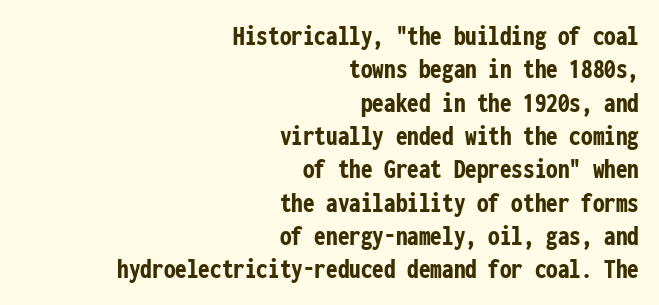
{"serif": "no", "italic": "no", "bold": "yes", "weight": "semibold", "width": "condensed", "stroke_contrast": "low", "x_height": "medium", "monospaced": "yes", "underline": "no", "align": "right", "line_spacing": "tight", "line_spacing_ratio": 1.15, "letter_spacing": "normal", "letter_spacing_em": 0.0, "glyph_px": 29}
